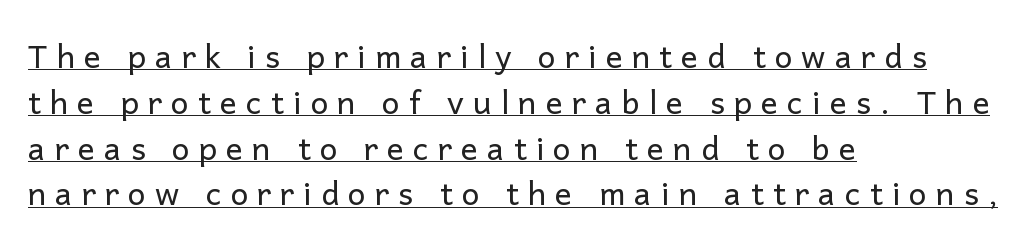
Each word looks stretched out because of the extra space between its letters. In terms of leading, this rendering sits right in the middle. Stems here are at most as thick as an everyday book face. Students, observe the line beneath the letters — that is underlining. Leftover space on each line is placed entirely after the last word. Every character sits straight up, as roman type does.
